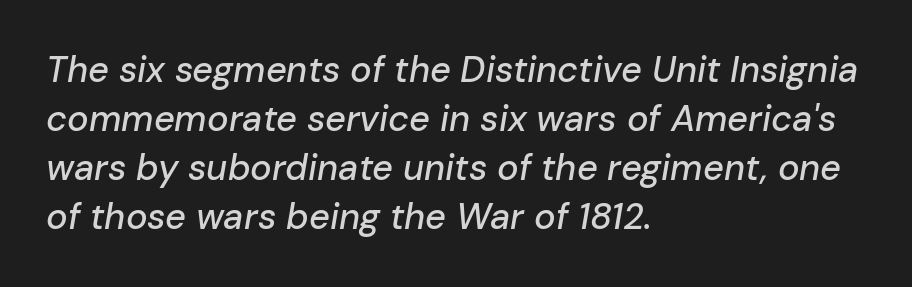
The image shows 36 px text type, italic (leaning right); set left-aligned, normal line spacing (1.36x), normal letter spacing, not underlined; low stroke contrast and a medium x-height.
